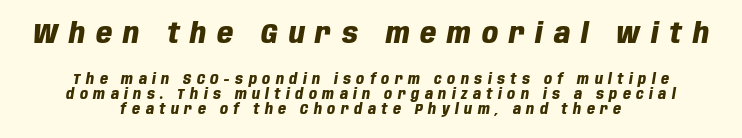
Q: Is the text bold? A: Yes.
Q: Is the text italic (slanted)? A: Yes, it leans right by about 10 degrees.
Q: Is the text underlined? A: No.
Q: How is the paragraph aligned? A: Centered.
Q: Is the spacing between letters normal or unusually wide? A: Unusually wide.
Q: Is the spacing between lines tight, normal or loose? A: Tight.
Q: Which block of text is set in a larger size, the first (top) or the second (bottom)? A: The first (top) one.
Q: Width (condensed, normal, or wide)? A: Condensed.
Q: Stroke contrast? A: Low.
Q: x-height? A: Large.
Q: Monospaced? A: No.
